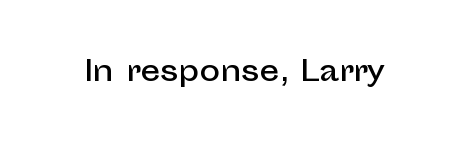
{"serif": "no", "italic": "no", "width": "normal", "stroke_contrast": "low", "x_height": "medium", "monospaced": "no", "underline": "no", "letter_spacing": "normal", "letter_spacing_em": 0.0, "glyph_px": 28}
